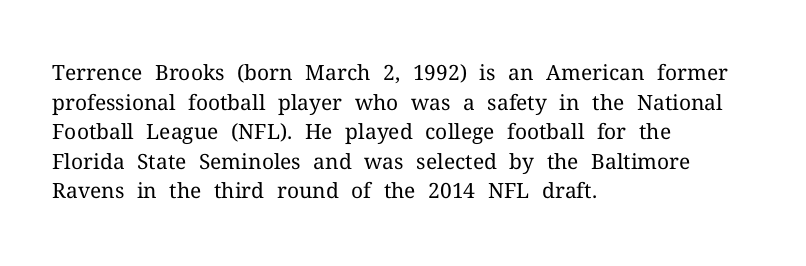
The image shows 21 px text type, upright; set left-aligned, normal line spacing (1.41x), normal letter spacing, not underlined.
